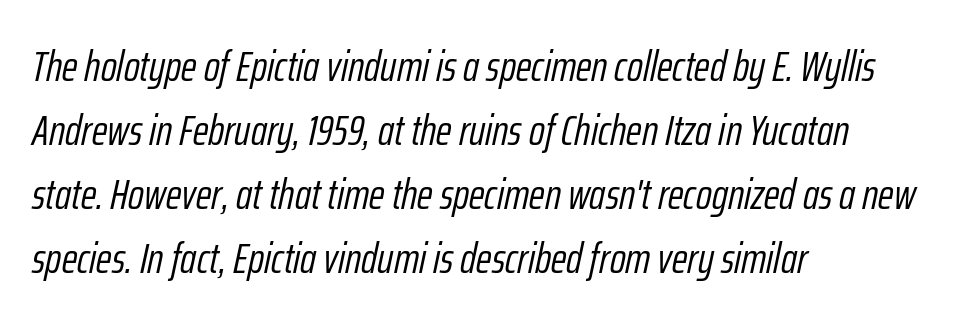
{"italic": "yes", "lean": "right", "slant_degrees": 12, "bold": "no", "weight": "light", "width": "condensed", "stroke_contrast": "low", "x_height": "medium", "monospaced": "no", "underline": "no", "align": "left", "line_spacing": "normal", "line_spacing_ratio": 1.49, "letter_spacing": "normal", "letter_spacing_em": 0.0, "glyph_px": 43}
